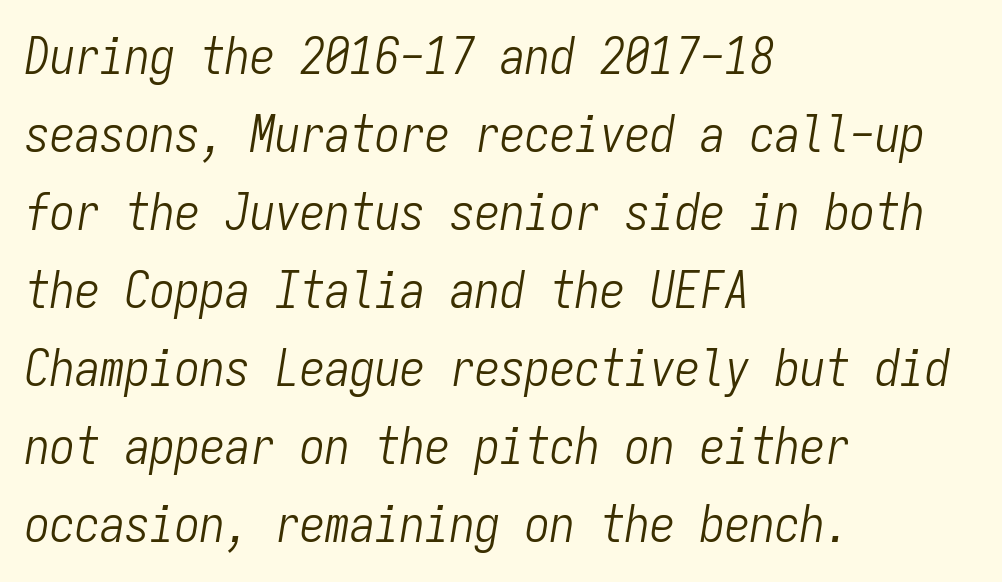
Leading matches the norm, producing a regular column. Each letter, wide or thin by design, is forced into the same width here. Short and long lines alike share a common starting point at left. No heavy texture on the line: the type isn't bold. Designer's note — italics engaged.
